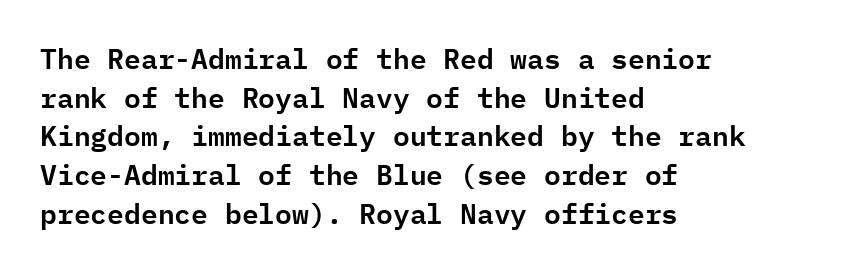
{"serif": "no", "italic": "no", "width": "normal", "stroke_contrast": "low", "x_height": "medium", "monospaced": "yes", "underline": "no", "align": "left", "line_spacing": "normal", "line_spacing_ratio": 1.38, "letter_spacing": "normal", "letter_spacing_em": 0.0, "glyph_px": 28}
